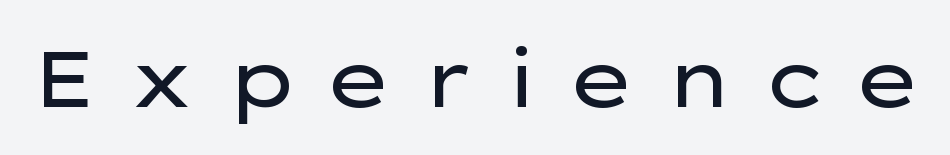
Q: Is the text bold? A: No.
Q: Is the text italic (slanted)? A: No, it is upright.
Q: Is the typeface a serif or a sans-serif typeface? A: Sans-serif.
Q: Is the text underlined? A: No.
Q: Is the spacing between letters normal or unusually wide? A: Unusually wide.
Q: Width (condensed, normal, or wide)? A: Wide.
Q: Stroke contrast? A: Low.
Q: x-height? A: Medium.
Q: Monospaced? A: No.
